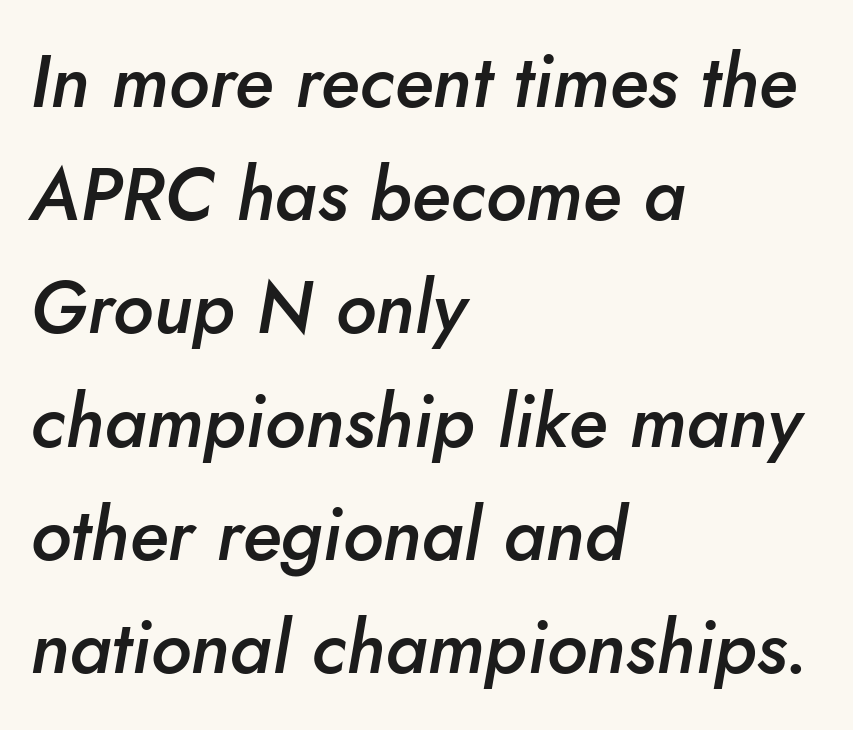
Weight check: semibold — heavier than regular, not quite bold. Inter-character spacing is left at the font's built-in metrics. Is the block centered? No — it sits flush against the left margin. The glyphs look as if they've been sheared to an angle. Descenders are the only things crossing below the line.
